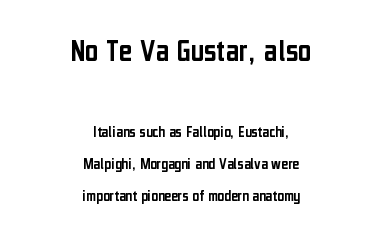
The image shows 32 px condensed sans-serif type, upright; set centered, loose line spacing (1.99x), normal letter spacing, not underlined; the first (top) block is 2.0x larger; low stroke contrast and a medium x-height.
